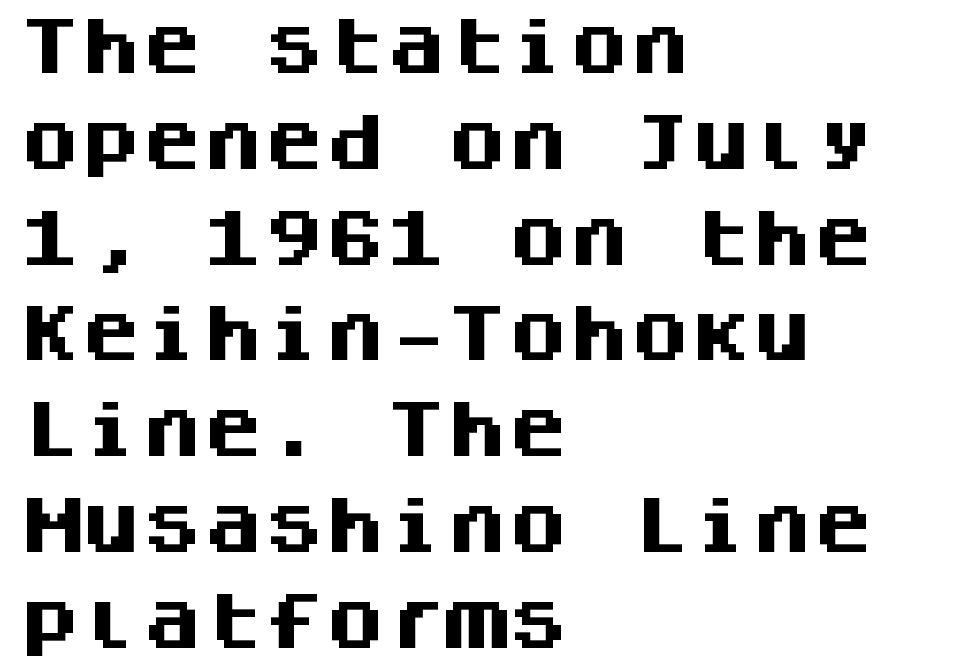
The image shows 61 px heavy sans-serif type, upright, monospaced; set left-aligned, normal line spacing (1.57x), normal letter spacing, not underlined; medium stroke contrast and a large x-height.
